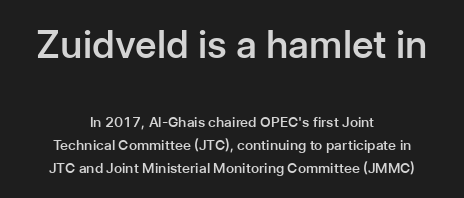
The image shows 38 px semibold sans-serif type, upright; set centered, normal line spacing (1.63x), normal letter spacing, not underlined; the first (top) block is 2.71x larger; low stroke contrast and a medium x-height.
